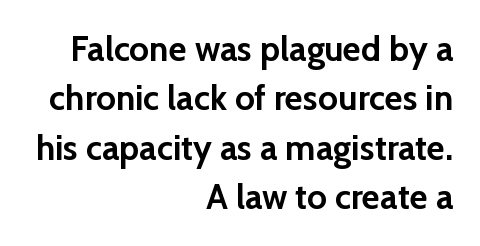
{"serif": "no", "italic": "no", "bold": "yes", "weight": "semibold", "width": "normal", "stroke_contrast": "low", "x_height": "medium", "monospaced": "no", "underline": "no", "align": "right", "line_spacing": "normal", "line_spacing_ratio": 1.41, "letter_spacing": "normal", "letter_spacing_em": 0.0, "glyph_px": 35}
